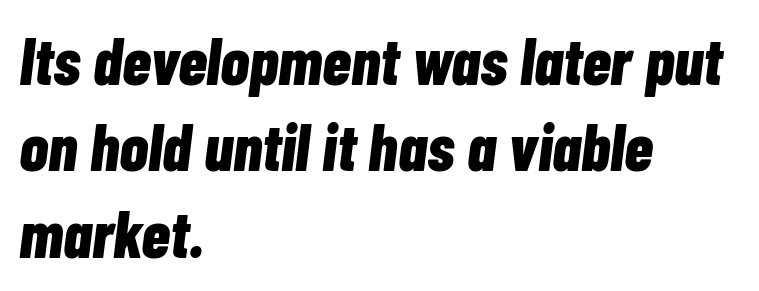
Q: Is the text bold? A: Yes.
Q: Is the text italic (slanted)? A: Yes, it leans right by about 7 degrees.
Q: Is the text underlined? A: No.
Q: How is the paragraph aligned? A: Left-aligned.
Q: Is the spacing between letters normal or unusually wide? A: Normal.
Q: Is the spacing between lines tight, normal or loose? A: Normal.
Q: Width (condensed, normal, or wide)? A: Condensed.
Q: Stroke contrast? A: Low.
Q: x-height? A: Medium.
Q: Monospaced? A: No.
